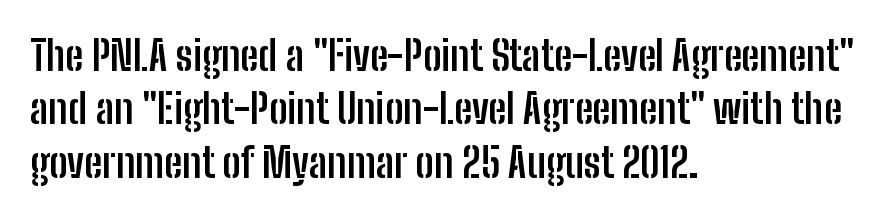
Varying glyph widths throughout — classic text-font behaviour. To sum up the face: it is a sans, with no serifs. As a designer I'd log this as weight 700, bold. Spacing between characters is what you'd get straight out of the box. Tall strokes in this sample are plumb rather than angled. Descenders are the only things crossing below the line.
